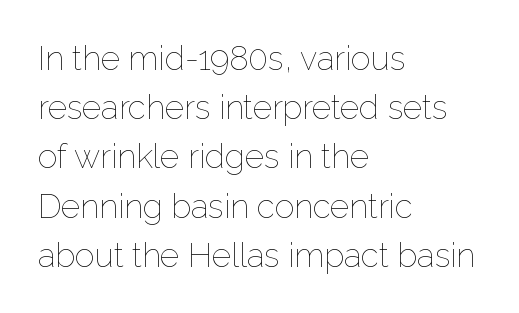
Q: Is the text bold? A: No.
Q: Is the text italic (slanted)? A: No, it is upright.
Q: Is the text underlined? A: No.
Q: How is the paragraph aligned? A: Left-aligned.
Q: Is the spacing between letters normal or unusually wide? A: Normal.
Q: Is the spacing between lines tight, normal or loose? A: Normal.
Q: Width (condensed, normal, or wide)? A: Normal.
Q: Stroke contrast? A: Low.
Q: x-height? A: Medium.
Q: Monospaced? A: No.
